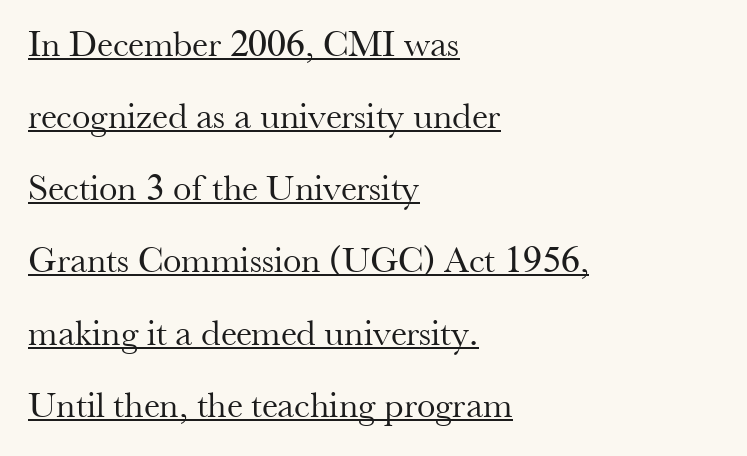
Varying glyph widths throughout — classic text-font behaviour. Posture: upright roman. Visually the block forms a straight wall on the left and a jagged coastline on the right. Serif or sans? Serif — the stroke terminals have little feet. Caption: lettering with a line underneath.
